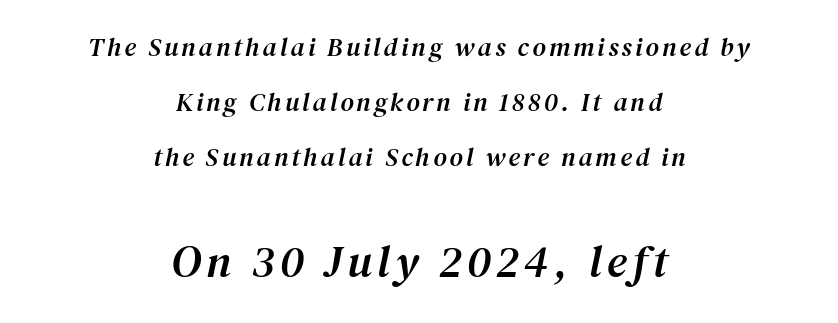
The image shows 45 px serif type, italic (leaning right); set centered, loose line spacing (2.12x), not underlined; the second (bottom) block is 1.73x larger; medium stroke contrast and a medium x-height.
